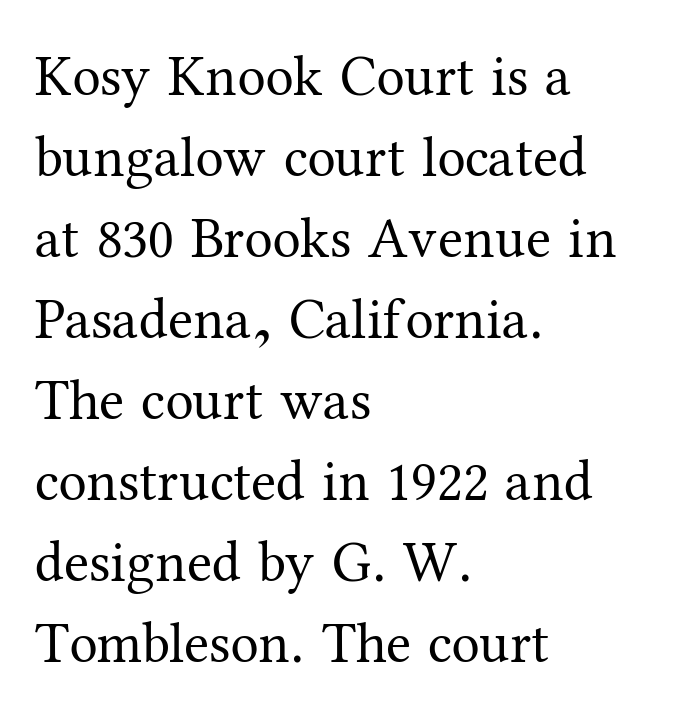
{"serif": "yes", "italic": "no", "bold": "no", "weight": "regular", "width": "normal", "stroke_contrast": "medium", "x_height": "medium", "monospaced": "no", "underline": "no", "align": "left", "line_spacing": "normal", "line_spacing_ratio": 1.42, "letter_spacing": "normal", "letter_spacing_em": 0.0, "glyph_px": 57}
